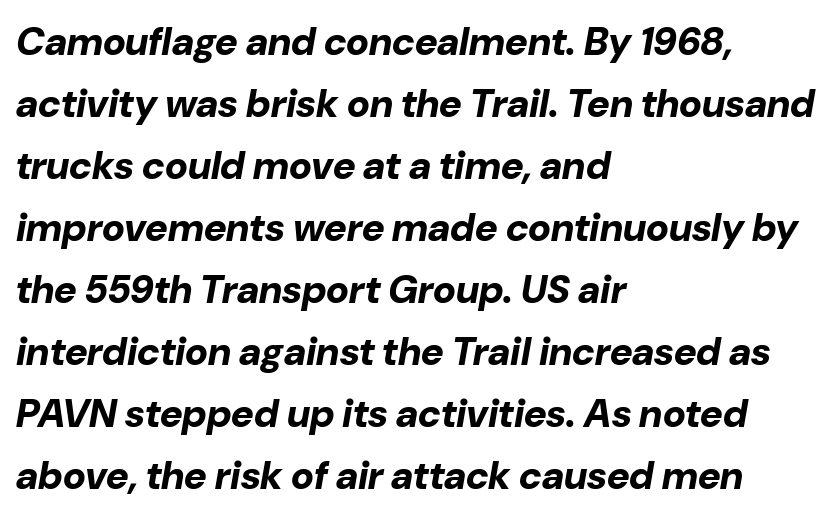
The image shows 39 px bold type, italic (leaning right); set left-aligned, normal line spacing (1.59x), normal letter spacing, not underlined; low stroke contrast and a medium x-height.
